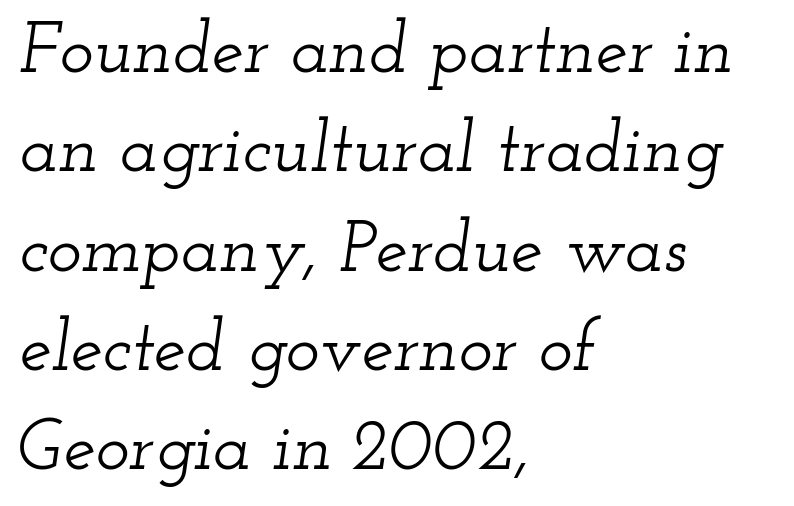
{"serif": "yes", "italic": "yes", "lean": "right", "slant_degrees": 12, "width": "wide", "stroke_contrast": "low", "x_height": "small", "monospaced": "no", "underline": "no", "align": "left", "line_spacing": "normal", "line_spacing_ratio": 1.38, "letter_spacing": "normal", "letter_spacing_em": 0.0, "glyph_px": 72}
